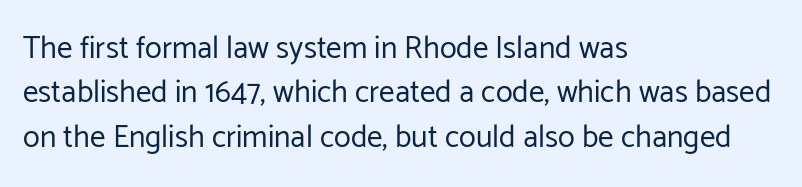
Q: Is the text bold? A: No.
Q: Is the text italic (slanted)? A: No, it is upright.
Q: Is the typeface a serif or a sans-serif typeface? A: Sans-serif.
Q: Is the text underlined? A: No.
Q: How is the paragraph aligned? A: Left-aligned.
Q: Is the spacing between letters normal or unusually wide? A: Normal.
Q: Is the spacing between lines tight, normal or loose? A: Normal.
Q: Width (condensed, normal, or wide)? A: Normal.
Q: Stroke contrast? A: Low.
Q: x-height? A: Medium.
Q: Monospaced? A: No.
